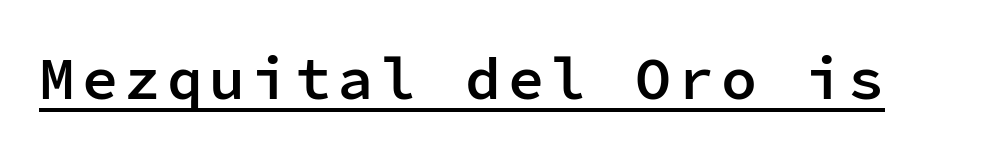
{"serif": "no", "italic": "no", "bold": "semi", "weight": "semibold", "width": "normal", "stroke_contrast": "low", "x_height": "medium", "monospaced": "yes", "underline": "yes", "glyph_px": 60}
